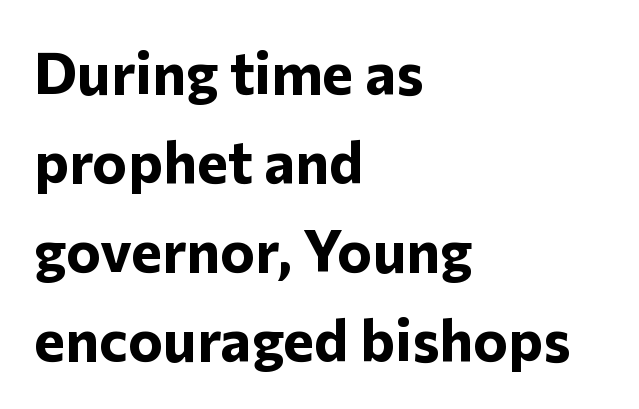
Q: Is the text bold? A: Yes.
Q: Is the text italic (slanted)? A: No, it is upright.
Q: Is the typeface a serif or a sans-serif typeface? A: Sans-serif.
Q: Is the text underlined? A: No.
Q: How is the paragraph aligned? A: Left-aligned.
Q: Is the spacing between letters normal or unusually wide? A: Normal.
Q: Is the spacing between lines tight, normal or loose? A: Normal.
Q: Width (condensed, normal, or wide)? A: Normal.
Q: Stroke contrast? A: Low.
Q: x-height? A: Medium.
Q: Monospaced? A: No.
